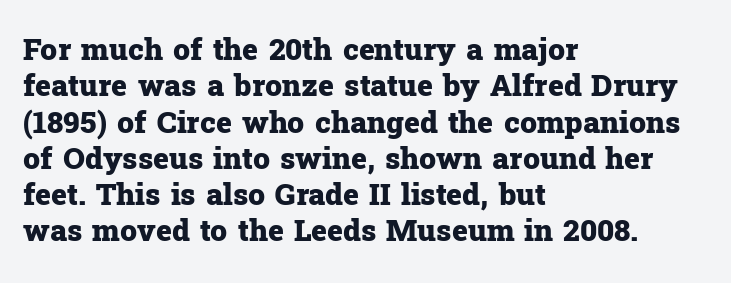
{"serif": "yes", "italic": "no", "bold": "yes", "weight": "heavy", "width": "normal", "stroke_contrast": "low", "x_height": "medium", "monospaced": "no", "underline": "no", "align": "left", "line_spacing_ratio": 1.21, "letter_spacing": "normal", "letter_spacing_em": 0.0, "glyph_px": 30}
